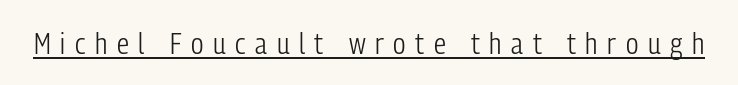
The image shows 30 px light, condensed sans-serif type, upright; set unusually wide letter spacing (+0.32 em), underlined; low stroke contrast and a medium x-height.
